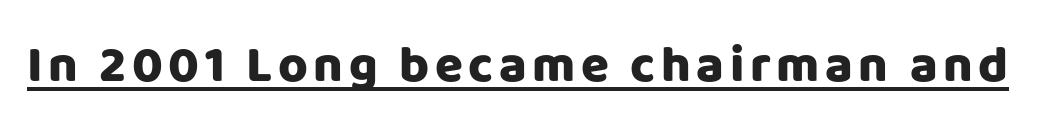
The image shows 51 px heavy sans-serif type, upright; set underlined; low stroke contrast and a large x-height.
